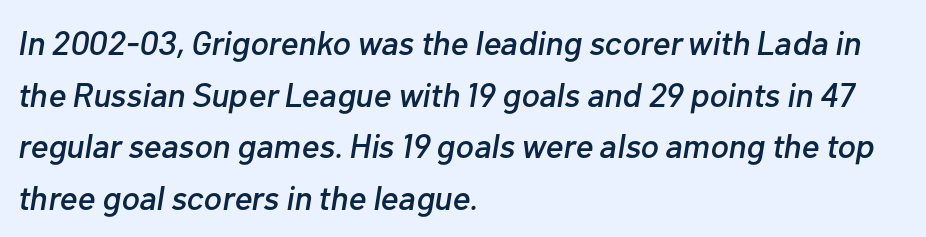
Q: Is the text italic (slanted)? A: Yes, it leans right by about 10 degrees.
Q: Is the text underlined? A: No.
Q: How is the paragraph aligned? A: Left-aligned.
Q: Is the spacing between letters normal or unusually wide? A: Normal.
Q: Is the spacing between lines tight, normal or loose? A: Normal.
Q: Width (condensed, normal, or wide)? A: Normal.
Q: Stroke contrast? A: Low.
Q: x-height? A: Medium.
Q: Monospaced? A: No.
